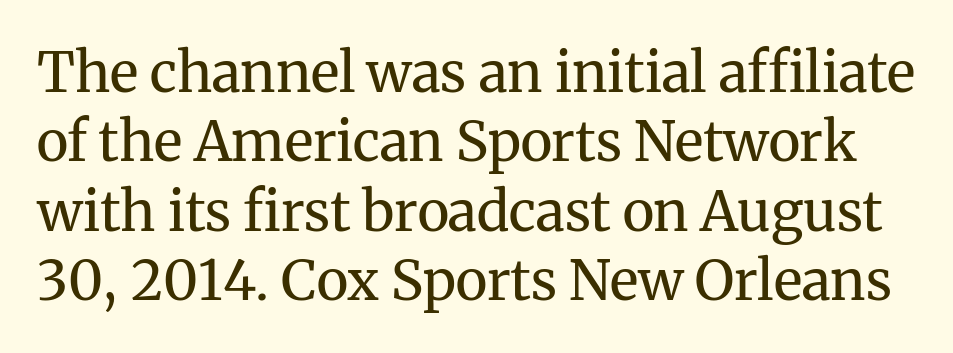
Q: Is the text bold? A: No.
Q: Is the text italic (slanted)? A: No, it is upright.
Q: Is the typeface a serif or a sans-serif typeface? A: Serif.
Q: Is the text underlined? A: No.
Q: Is the spacing between letters normal or unusually wide? A: Normal.
Q: Is the spacing between lines tight, normal or loose? A: Normal.
Q: Width (condensed, normal, or wide)? A: Normal.
Q: Stroke contrast? A: Medium.
Q: x-height? A: Medium.
Q: Monospaced? A: No.
